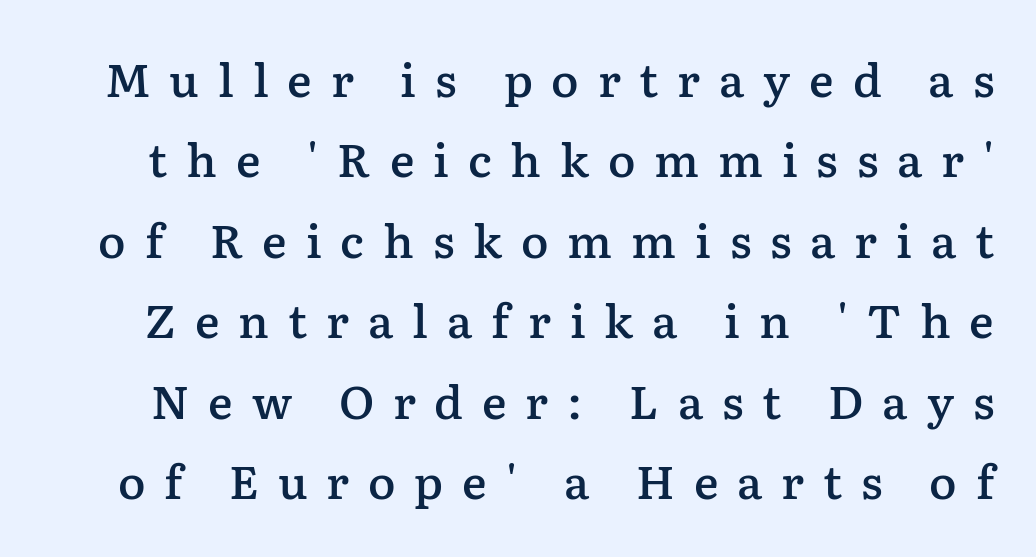
Q: Is the text bold? A: Semi-bold.
Q: Is the text italic (slanted)? A: No, it is upright.
Q: Is the typeface a serif or a sans-serif typeface? A: Serif.
Q: Is the text underlined? A: No.
Q: Is the spacing between letters normal or unusually wide? A: Unusually wide.
Q: Width (condensed, normal, or wide)? A: Normal.
Q: Stroke contrast? A: Low.
Q: x-height? A: Medium.
Q: Monospaced? A: No.
